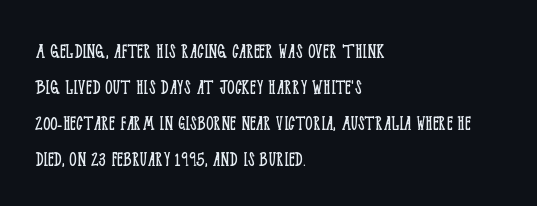
Q: Is the text bold? A: No.
Q: Is the text italic (slanted)? A: No, it is upright.
Q: Is the text underlined? A: No.
Q: How is the paragraph aligned? A: Left-aligned.
Q: Is the spacing between letters normal or unusually wide? A: Normal.
Q: Is the spacing between lines tight, normal or loose? A: Normal.
